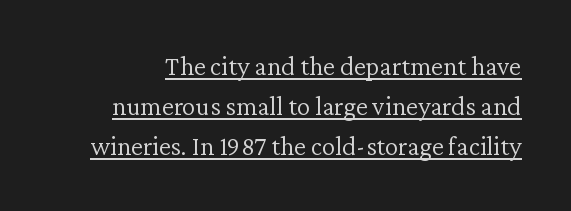
The image shows 27 px text type, upright; set normal line spacing (1.48x), normal letter spacing, underlined.
